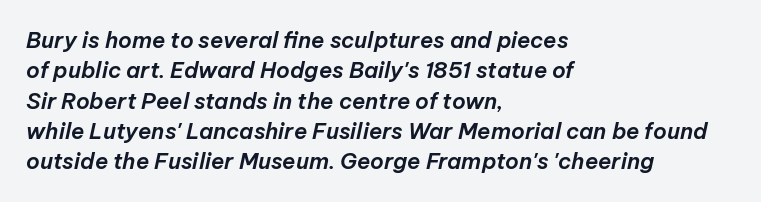
The line texture is even and compact thanks to regular tracking. The words here are not underlined. If you measured baseline to baseline, you'd find a middling distance. Line starts are locked; line ends wander. Would a proofreader flag this as italicized? Yes.
